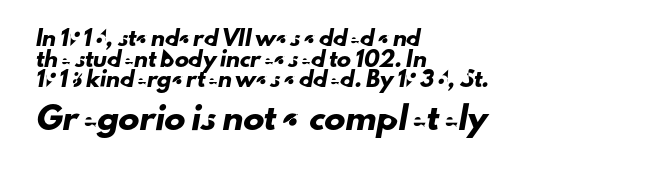
A typesetter would call this zero additional tracking. The foot of each line stays bare and open. What's the leading like? Ordinary, nothing unusual. Left-aligned paragraph, ragged on the right.
